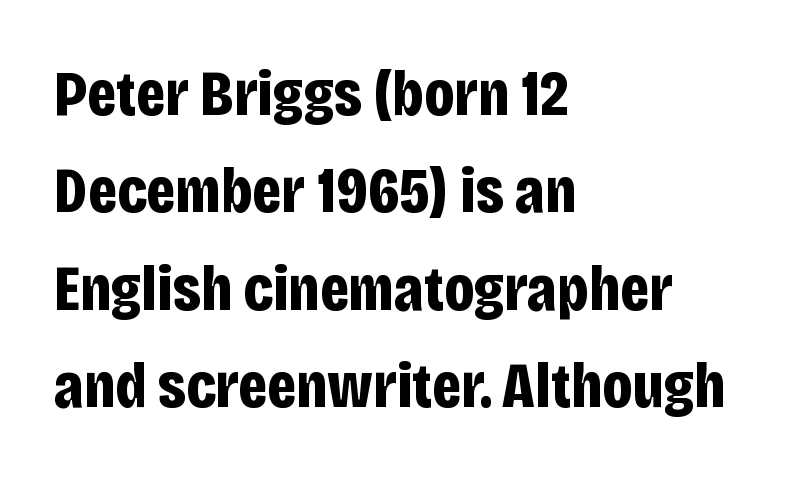
{"serif": "no", "italic": "no", "bold": "yes", "weight": "bold", "width": "condensed", "stroke_contrast": "low", "x_height": "large", "monospaced": "no", "underline": "no", "align": "left", "line_spacing": "normal", "line_spacing_ratio": 1.5, "letter_spacing": "normal", "letter_spacing_em": 0.0, "glyph_px": 65}
